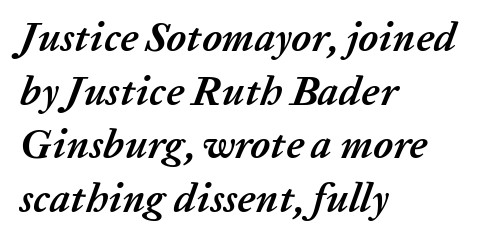
{"italic": "yes", "lean": "right", "slant_degrees": 20, "bold": "yes", "weight": "semibold", "width": "normal", "stroke_contrast": "low", "x_height": "medium", "monospaced": "no", "underline": "no", "align": "left", "line_spacing": "normal", "line_spacing_ratio": 1.31, "letter_spacing": "normal", "letter_spacing_em": 0.0, "glyph_px": 41}
